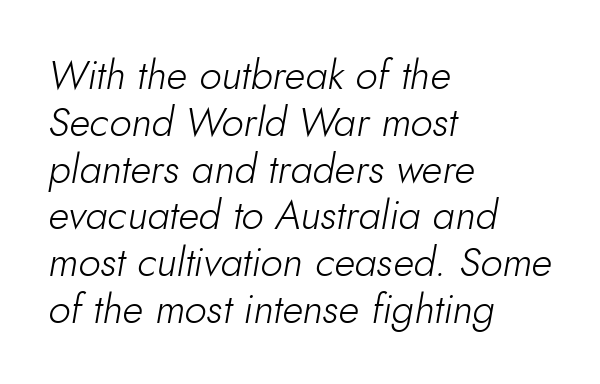
Q: Is the text bold? A: No.
Q: Is the text italic (slanted)? A: Yes, it leans right by about 10 degrees.
Q: Is the text underlined? A: No.
Q: How is the paragraph aligned? A: Left-aligned.
Q: Is the spacing between letters normal or unusually wide? A: Normal.
Q: Width (condensed, normal, or wide)? A: Normal.
Q: Stroke contrast? A: Low.
Q: x-height? A: Small.
Q: Monospaced? A: No.
